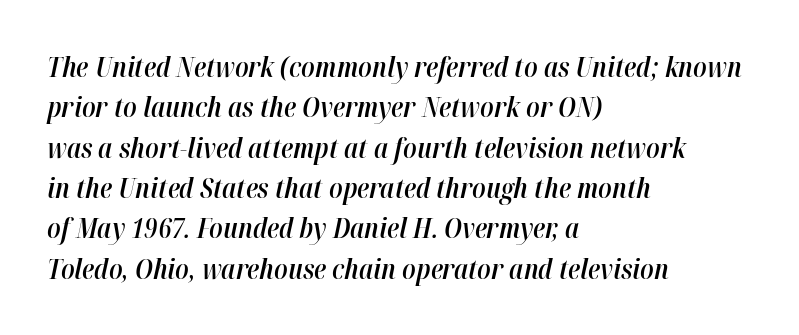
{"italic": "yes", "lean": "right", "slant_degrees": 12, "bold": "semi", "weight": "semibold", "width": "condensed", "stroke_contrast": "high", "x_height": "medium", "monospaced": "no", "underline": "no", "align": "left", "line_spacing": "normal", "line_spacing_ratio": 1.44, "letter_spacing": "normal", "letter_spacing_em": 0.0, "glyph_px": 28}
